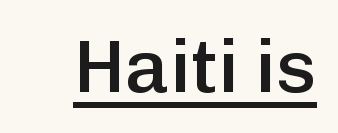
Q: Is the text bold? A: Semi-bold.
Q: Is the text italic (slanted)? A: No, it is upright.
Q: Is the typeface a serif or a sans-serif typeface? A: Sans-serif.
Q: Is the text underlined? A: Yes.
Q: Is the spacing between letters normal or unusually wide? A: Normal.
Q: Width (condensed, normal, or wide)? A: Normal.
Q: Stroke contrast? A: Low.
Q: x-height? A: Medium.
Q: Monospaced? A: No.
